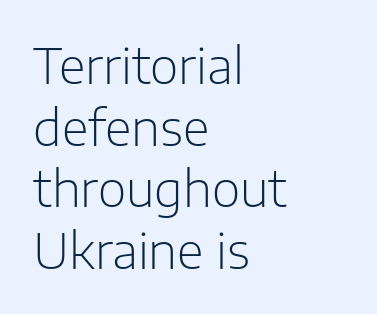
Vertical stems look standard width or narrower in stroke. Quick note: underline off. Leading matches the norm, producing a regular column. A classic flush-left, rag-right setting is used for this passage.
